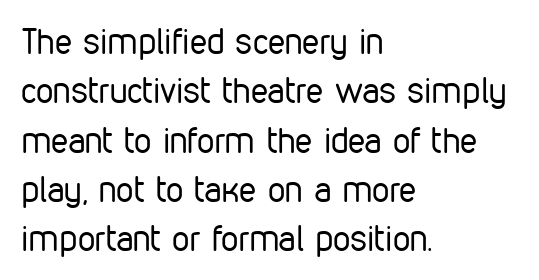
Is the letter spacing exaggerated? No — it looks like the ordinary default. The face looks like a standard text weight, possibly lighter. Beneath every word, the page is bare. Posture: vertical. A typesetter would call this leading conventional body-copy spacing. Does the copy run flush right? No — it runs flush left.
